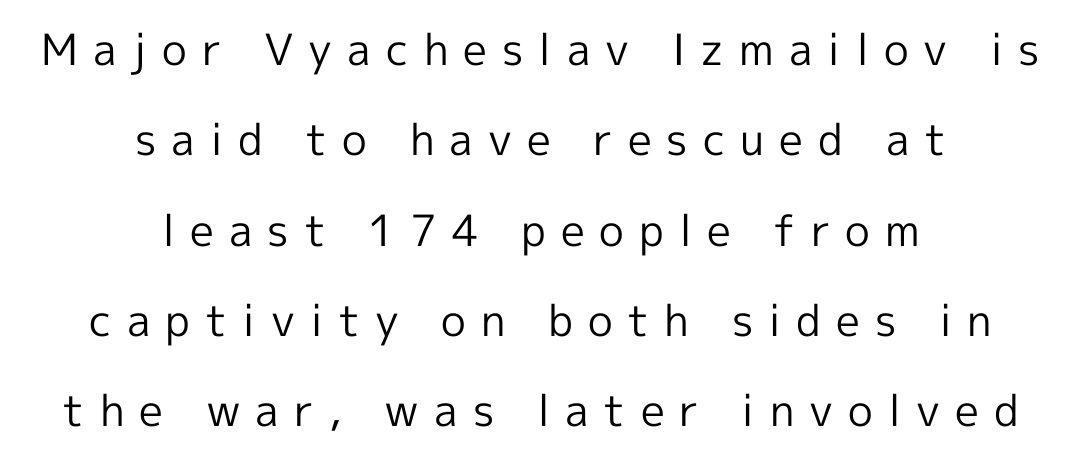
Q: Is the text bold? A: No.
Q: Is the text italic (slanted)? A: No, it is upright.
Q: Is the typeface a serif or a sans-serif typeface? A: Sans-serif.
Q: Is the text underlined? A: No.
Q: How is the paragraph aligned? A: Centered.
Q: Is the spacing between letters normal or unusually wide? A: Unusually wide.
Q: Is the spacing between lines tight, normal or loose? A: Loose.
Q: Width (condensed, normal, or wide)? A: Normal.
Q: x-height? A: Medium.
Q: Monospaced? A: No.
